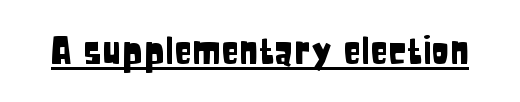
Q: Is the text italic (slanted)? A: No, it is upright.
Q: Is the typeface a serif or a sans-serif typeface? A: Sans-serif.
Q: Is the text underlined? A: Yes.
Q: Is the spacing between letters normal or unusually wide? A: Normal.
Q: Width (condensed, normal, or wide)? A: Condensed.
Q: Stroke contrast? A: Low.
Q: x-height? A: Large.
Q: Monospaced? A: No.
